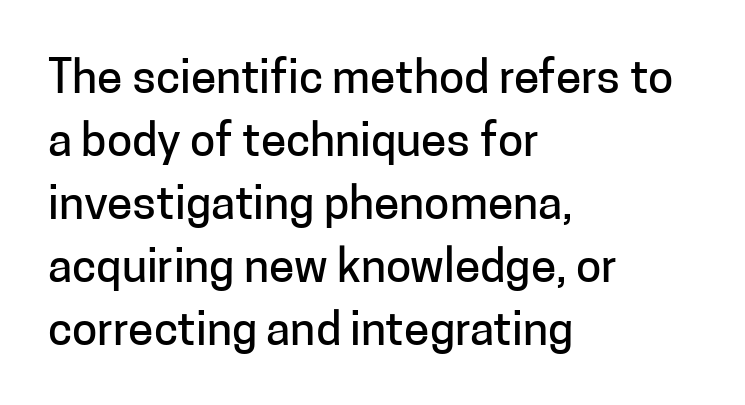
The image shows 46 px sans-serif type, upright; set left-aligned, normal line spacing (1.37x), normal letter spacing, not underlined; low stroke contrast and a medium x-height.
